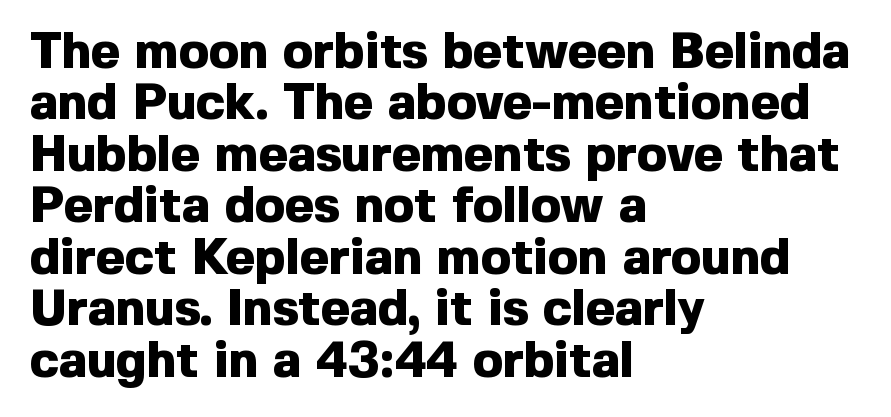
Q: Is the text bold? A: Yes.
Q: Is the text italic (slanted)? A: No, it is upright.
Q: Is the typeface a serif or a sans-serif typeface? A: Sans-serif.
Q: Is the text underlined? A: No.
Q: How is the paragraph aligned? A: Left-aligned.
Q: Is the spacing between letters normal or unusually wide? A: Normal.
Q: Is the spacing between lines tight, normal or loose? A: Tight.
Q: Width (condensed, normal, or wide)? A: Normal.
Q: x-height? A: Medium.
Q: Monospaced? A: No.
